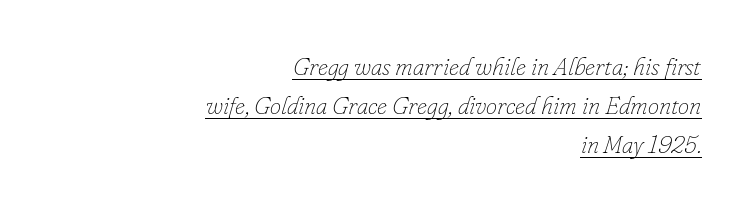
The image shows 25 px text type, italic (leaning right); set right-aligned, normal line spacing (1.57x), normal letter spacing, underlined.
